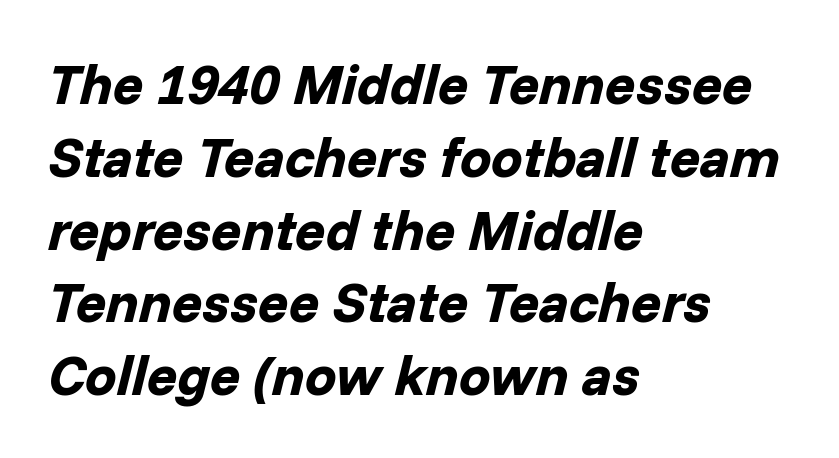
{"italic": "yes", "lean": "right", "slant_degrees": 14, "bold": "yes", "weight": "bold", "width": "normal", "stroke_contrast": "low", "x_height": "medium", "monospaced": "no", "underline": "no", "align": "left", "line_spacing": "normal", "line_spacing_ratio": 1.3, "letter_spacing": "normal", "letter_spacing_em": 0.0, "glyph_px": 56}
